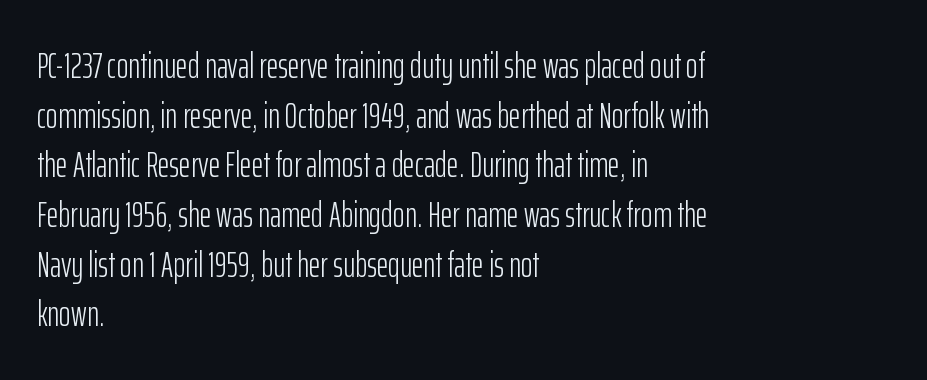
The image shows 36 px light, condensed sans-serif type, upright; set left-aligned, normal line spacing (1.38x), normal letter spacing, not underlined; low stroke contrast and a medium x-height.
